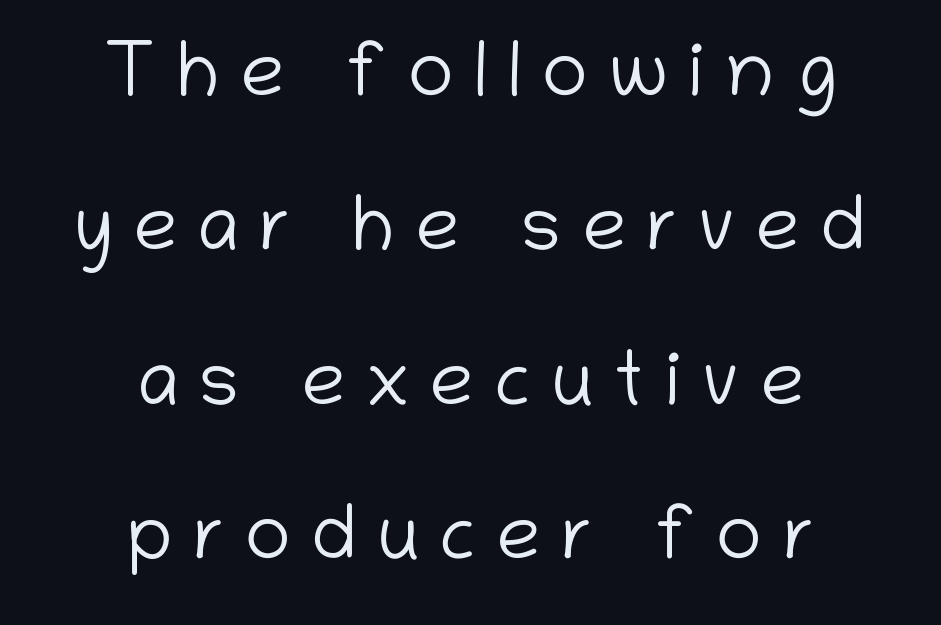
{"serif": "no", "italic": "no", "bold": "no", "weight": "light", "width": "normal", "stroke_contrast": "low", "x_height": "medium", "monospaced": "no", "underline": "no", "align": "center", "line_spacing": "loose", "line_spacing_ratio": 1.98, "letter_spacing": "wide", "letter_spacing_em": 0.26, "glyph_px": 78}
